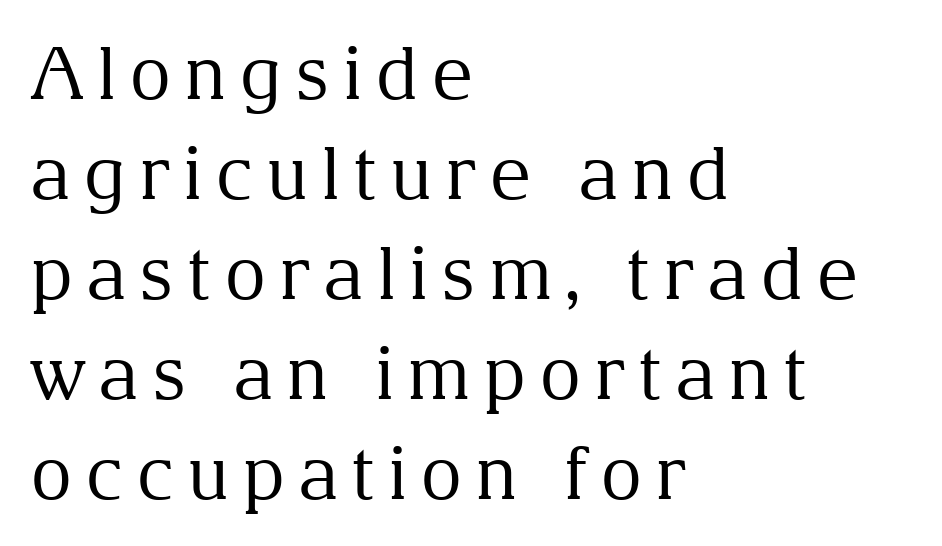
Check the space under the baseline: it is left empty. Italic: no, the glyphs are upright roman. The compositor pushed each line to the left boundary. One glance says typical: line gaps are just what's usual.
